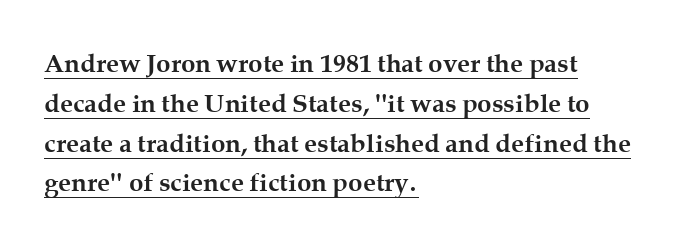
{"italic": "no", "bold": "yes", "underline": "yes", "align": "left", "line_spacing": "normal", "line_spacing_ratio": 1.53, "letter_spacing": "normal", "letter_spacing_em": 0.0, "glyph_px": 26}
